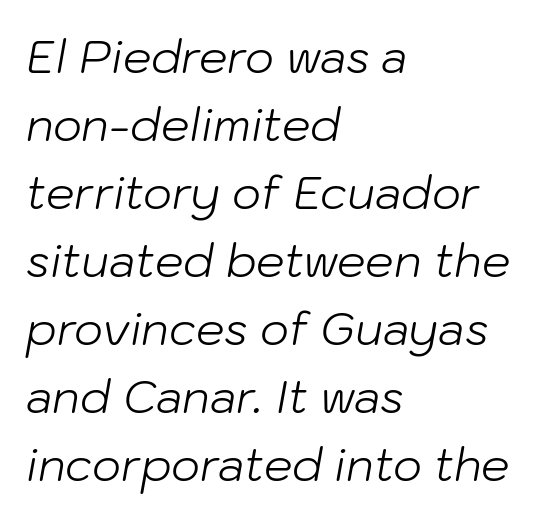
Q: Is the text bold? A: No.
Q: Is the text italic (slanted)? A: Yes, it leans right by about 10 degrees.
Q: Is the text underlined? A: No.
Q: How is the paragraph aligned? A: Left-aligned.
Q: Is the spacing between letters normal or unusually wide? A: Normal.
Q: Is the spacing between lines tight, normal or loose? A: Normal.
Q: Width (condensed, normal, or wide)? A: Normal.
Q: Stroke contrast? A: Low.
Q: x-height? A: Medium.
Q: Monospaced? A: No.
